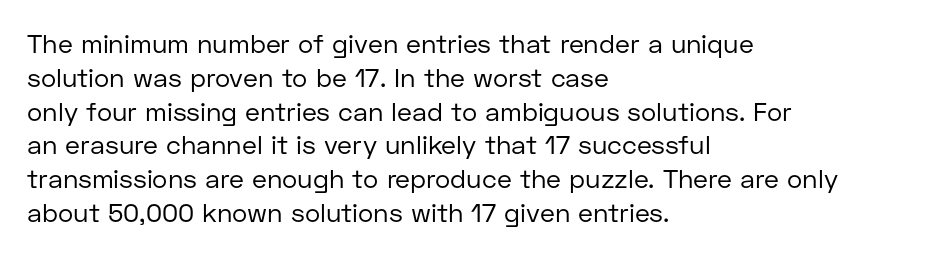
Q: Is the text bold? A: No.
Q: Is the text italic (slanted)? A: No, it is upright.
Q: Is the text underlined? A: No.
Q: How is the paragraph aligned? A: Left-aligned.
Q: Is the spacing between letters normal or unusually wide? A: Normal.
Q: Is the spacing between lines tight, normal or loose? A: Normal.
